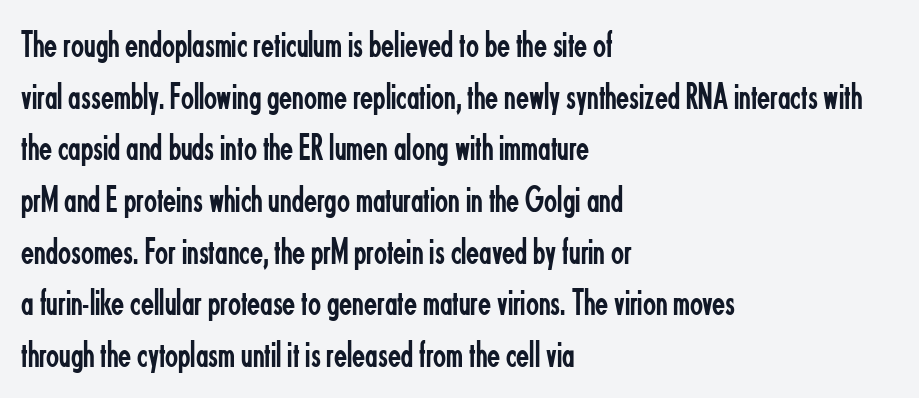
Q: Is the text bold? A: No.
Q: Is the text italic (slanted)? A: No, it is upright.
Q: Is the typeface a serif or a sans-serif typeface? A: Sans-serif.
Q: Is the text underlined? A: No.
Q: How is the paragraph aligned? A: Left-aligned.
Q: Is the spacing between letters normal or unusually wide? A: Normal.
Q: Is the spacing between lines tight, normal or loose? A: Normal.
Q: Width (condensed, normal, or wide)? A: Condensed.
Q: Stroke contrast? A: Low.
Q: x-height? A: Small.
Q: Monospaced? A: No.
